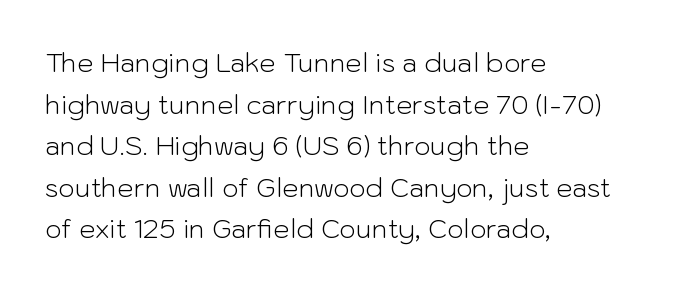
{"italic": "no", "bold": "no", "underline": "no", "align": "left", "line_spacing": "normal", "line_spacing_ratio": 1.6, "letter_spacing": "normal", "letter_spacing_em": 0.0, "glyph_px": 26}
